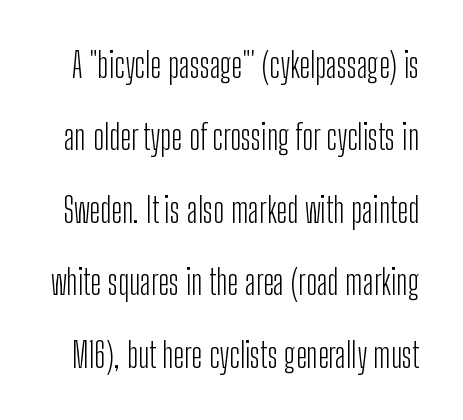
Q: Is the text bold? A: No.
Q: Is the text italic (slanted)? A: No, it is upright.
Q: Is the typeface a serif or a sans-serif typeface? A: Sans-serif.
Q: Is the text underlined? A: No.
Q: Is the spacing between letters normal or unusually wide? A: Normal.
Q: Is the spacing between lines tight, normal or loose? A: Loose.
Q: Width (condensed, normal, or wide)? A: Condensed.
Q: Stroke contrast? A: Low.
Q: x-height? A: Medium.
Q: Monospaced? A: No.
